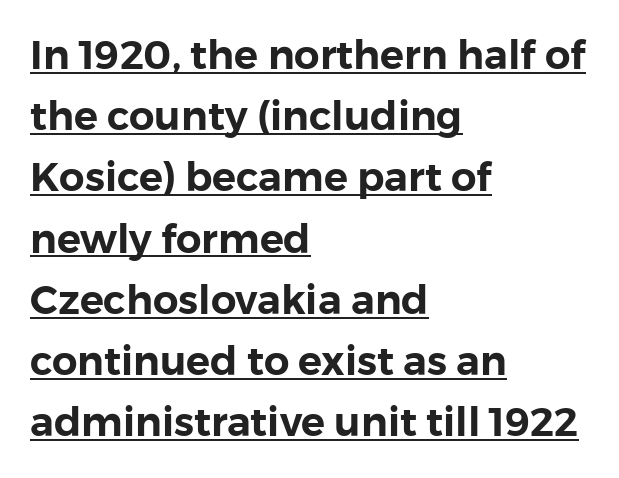
Each line starts at the same left margin while the right side varies. Rendered with straight, roman letterforms. The leading is moderate, giving the passage an even texture. Here the designer chose a conventional face with non-uniform glyph widths.
